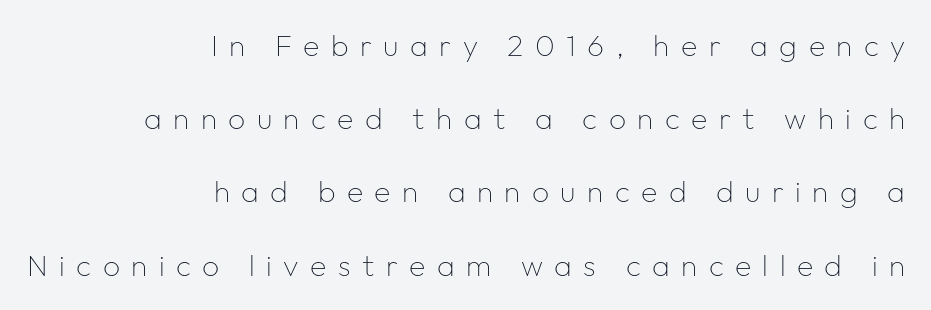
The image shows 30 px thin sans-serif type, upright; set right-aligned, loose line spacing (2.44x), unusually wide letter spacing (+0.38 em), not underlined; low stroke contrast and a medium x-height.
